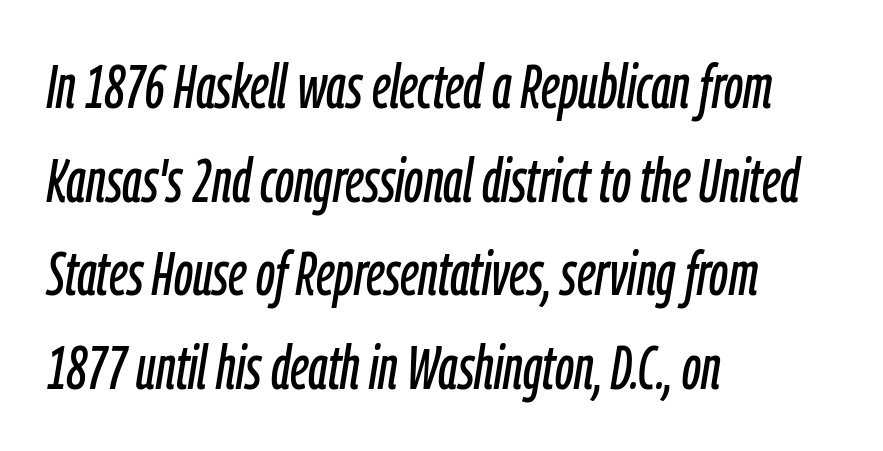
Q: Is the text italic (slanted)? A: Yes, it leans right by about 9 degrees.
Q: Is the text underlined? A: No.
Q: How is the paragraph aligned? A: Left-aligned.
Q: Is the spacing between letters normal or unusually wide? A: Normal.
Q: Is the spacing between lines tight, normal or loose? A: Normal.
Q: Width (condensed, normal, or wide)? A: Condensed.
Q: Stroke contrast? A: Low.
Q: x-height? A: Medium.
Q: Monospaced? A: No.
